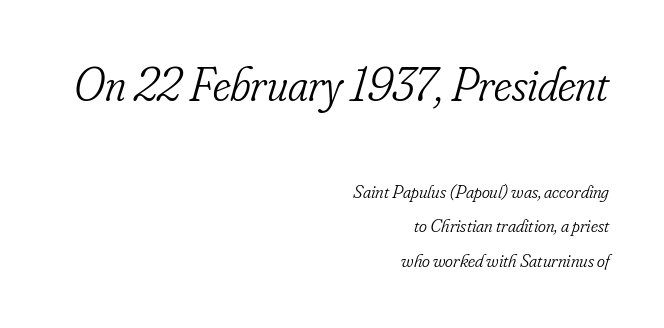
The image shows 47 px light, condensed serif type, italic (leaning right); set right-aligned, line spacing 1.83x, normal letter spacing, not underlined; the first (top) block is 2.47x larger; low stroke contrast and a small x-height.
